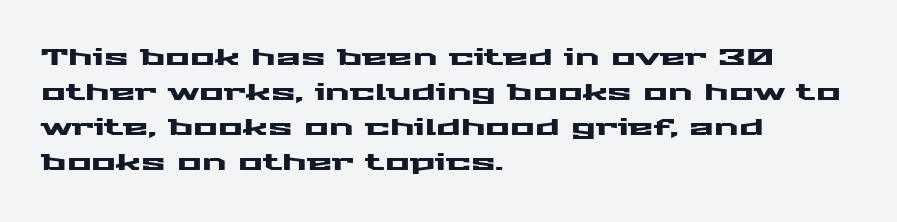
{"italic": "no", "underline": "no", "align": "left", "line_spacing": "normal", "line_spacing_ratio": 1.52, "letter_spacing": "normal", "letter_spacing_em": 0.0, "glyph_px": 23}
